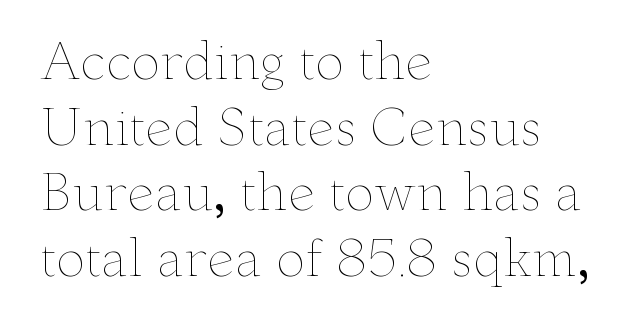
Q: Is the text bold? A: No.
Q: Is the text italic (slanted)? A: No, it is upright.
Q: Is the text underlined? A: No.
Q: How is the paragraph aligned? A: Left-aligned.
Q: Is the spacing between letters normal or unusually wide? A: Normal.
Q: Is the spacing between lines tight, normal or loose? A: Normal.
Q: Width (condensed, normal, or wide)? A: Wide.
Q: Stroke contrast? A: Low.
Q: x-height? A: Small.
Q: Monospaced? A: No.
